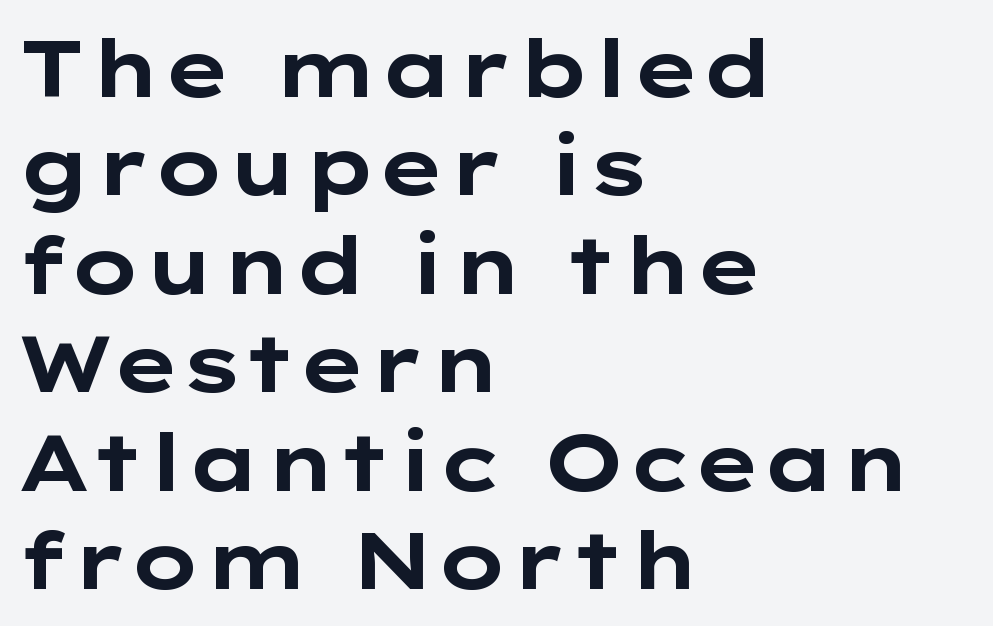
A typesetter would call this zero additional tracking. The paragraph has a hard left edge and a soft right edge. Plain, unruled lines of type. These lines are rendered in a variable-pitch font.
